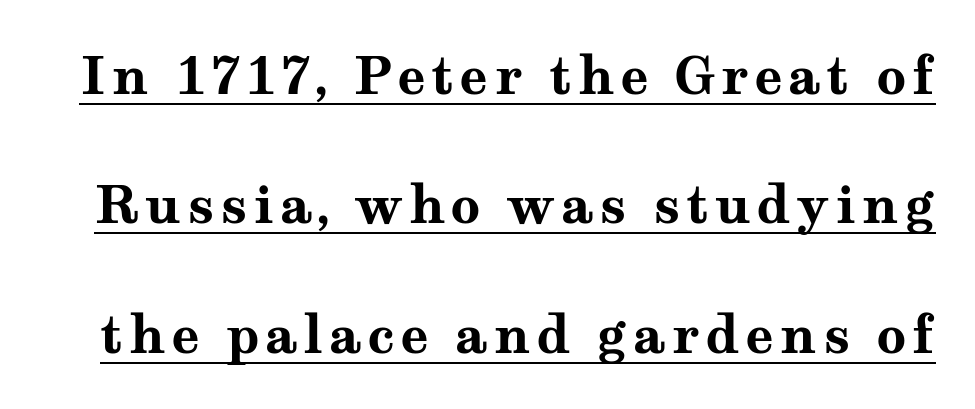
{"serif": "yes", "italic": "no", "bold": "yes", "weight": "bold", "width": "wide", "stroke_contrast": "medium", "x_height": "medium", "monospaced": "no", "underline": "yes", "line_spacing": "loose", "line_spacing_ratio": 2.49, "glyph_px": 52}
